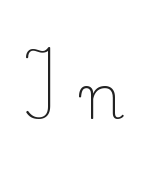
{"serif": "yes", "italic": "no", "bold": "no", "weight": "light", "width": "normal", "stroke_contrast": "low", "x_height": "small", "monospaced": "no", "underline": "no", "letter_spacing": "wide", "letter_spacing_em": 0.33, "glyph_px": 61}
